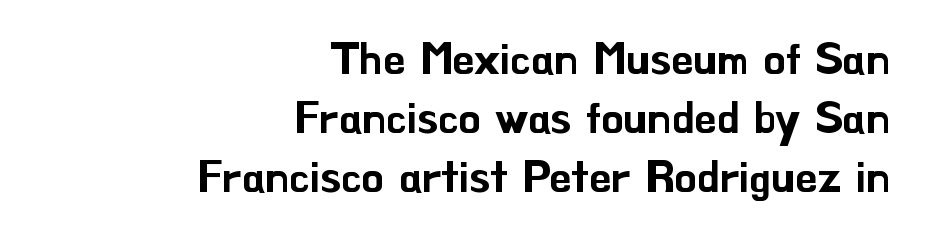
{"serif": "no", "italic": "no", "width": "normal", "stroke_contrast": "low", "x_height": "small", "monospaced": "no", "underline": "no", "align": "right", "line_spacing": "normal", "line_spacing_ratio": 1.34, "letter_spacing": "normal", "letter_spacing_em": 0.0, "glyph_px": 44}
